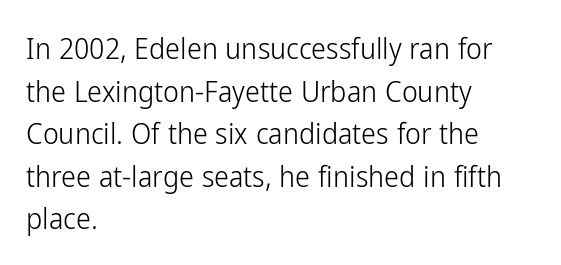
The image shows 30 px light, condensed sans-serif type, upright; set left-aligned, normal line spacing (1.42x), normal letter spacing, not underlined; low stroke contrast and a medium x-height.
